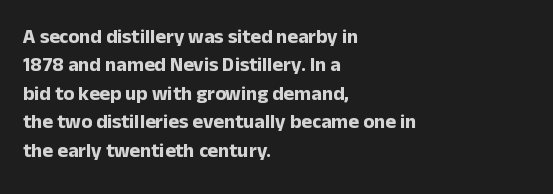
Q: Is the text bold? A: Yes.
Q: Is the text italic (slanted)? A: No, it is upright.
Q: Is the text underlined? A: No.
Q: How is the paragraph aligned? A: Left-aligned.
Q: Is the spacing between letters normal or unusually wide? A: Normal.
Q: Is the spacing between lines tight, normal or loose? A: Normal.
